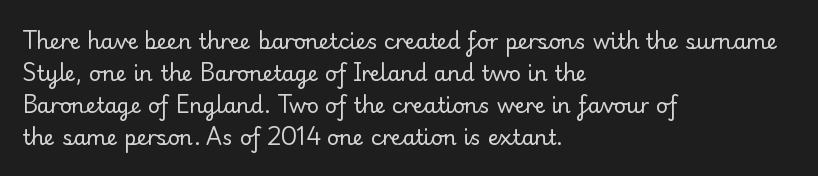
Q: Is the text bold? A: No.
Q: Is the text italic (slanted)? A: No, it is upright.
Q: Is the text underlined? A: No.
Q: How is the paragraph aligned? A: Left-aligned.
Q: Is the spacing between letters normal or unusually wide? A: Normal.
Q: Is the spacing between lines tight, normal or loose? A: Normal.
